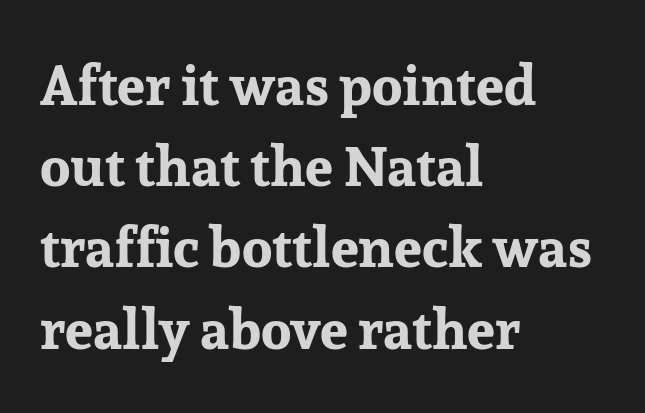
The image shows 56 px bold serif type, upright; set left-aligned, normal line spacing (1.45x), normal letter spacing, not underlined; low stroke contrast and a medium x-height.
